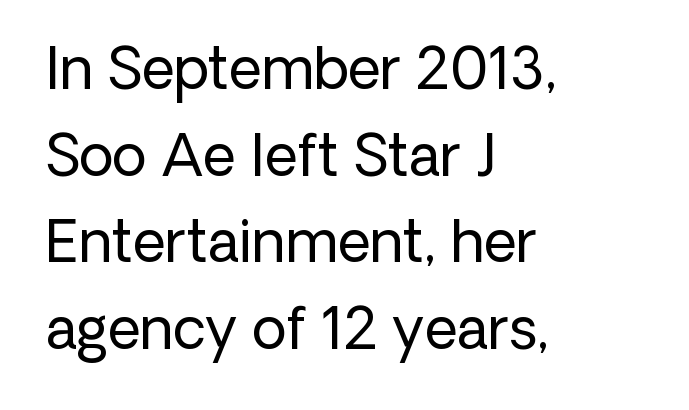
The image shows 57 px regular-weight sans-serif type, upright; set left-aligned, normal line spacing (1.52x), normal letter spacing, not underlined; low stroke contrast and a medium x-height.
